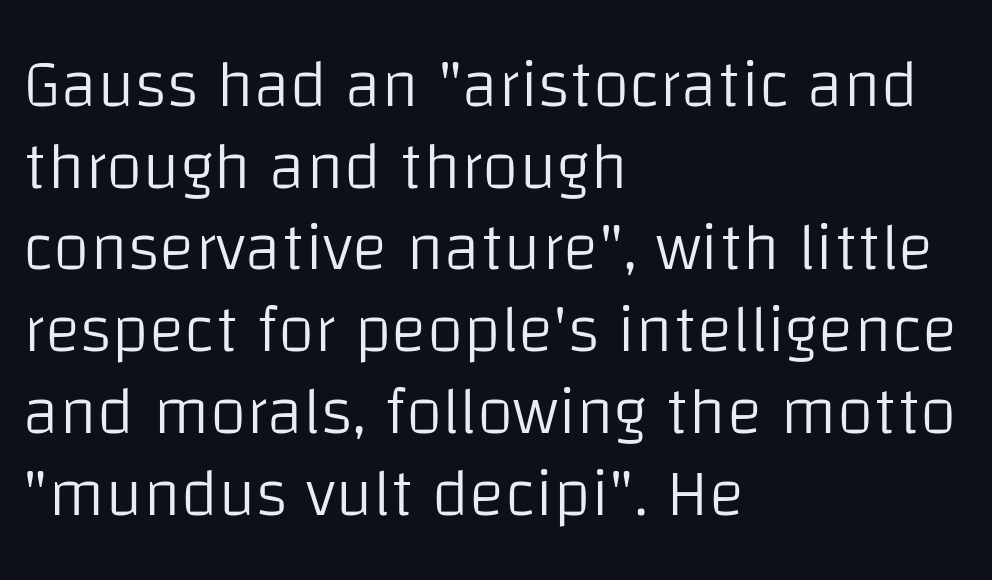
{"serif": "no", "italic": "no", "bold": "no", "weight": "light", "width": "normal", "stroke_contrast": "low", "x_height": "large", "monospaced": "no", "underline": "no", "align": "left", "line_spacing_ratio": 1.22, "letter_spacing": "normal", "letter_spacing_em": 0.0, "glyph_px": 67}
